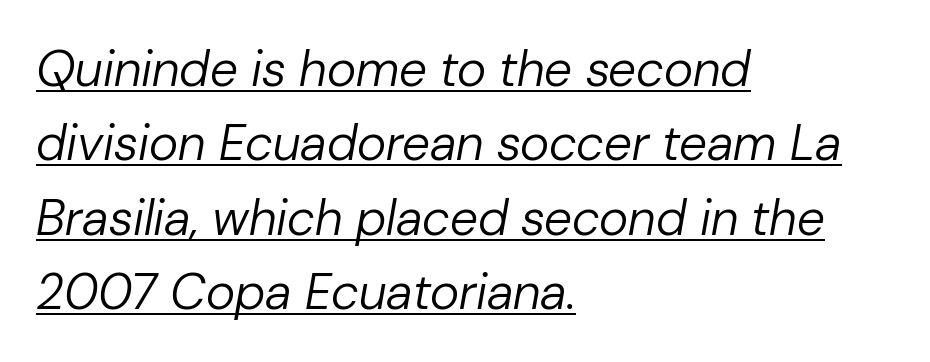
Q: Is the text bold? A: No.
Q: Is the text italic (slanted)? A: Yes, it leans right by about 10 degrees.
Q: Is the text underlined? A: Yes.
Q: How is the paragraph aligned? A: Left-aligned.
Q: Is the spacing between letters normal or unusually wide? A: Normal.
Q: Is the spacing between lines tight, normal or loose? A: Normal.
Q: Width (condensed, normal, or wide)? A: Normal.
Q: Stroke contrast? A: Low.
Q: x-height? A: Medium.
Q: Monospaced? A: No.
